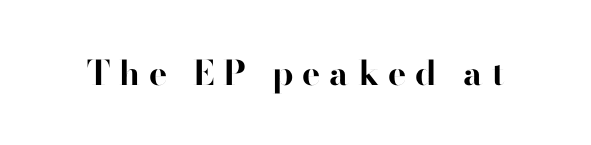
{"serif": "no", "italic": "no", "bold": "yes", "weight": "bold", "width": "normal", "stroke_contrast": "high", "x_height": "small", "monospaced": "no", "underline": "no", "letter_spacing": "wide", "letter_spacing_em": 0.26, "glyph_px": 34}
